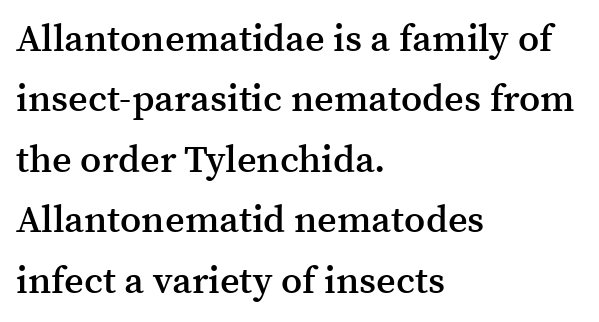
The typography opts for an upright posture over an oblique one. Whoever set this chose a conventional vertical rhythm. Every letter is mildly thick-stroked: semibold rather than bold. The rendering uses natural spacing where letterforms have individual widths. Observe the serifs anchoring each vertical stroke in this sample.
